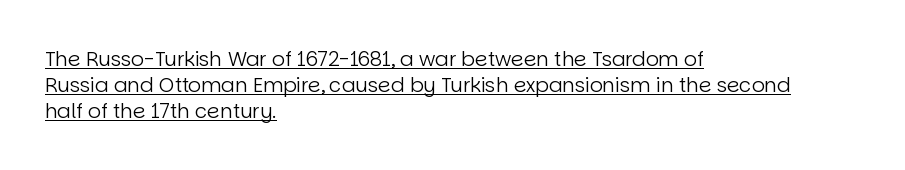
{"italic": "no", "bold": "no", "underline": "yes", "align": "left", "line_spacing": "normal", "line_spacing_ratio": 1.29, "letter_spacing": "normal", "letter_spacing_em": 0.0, "glyph_px": 20}
